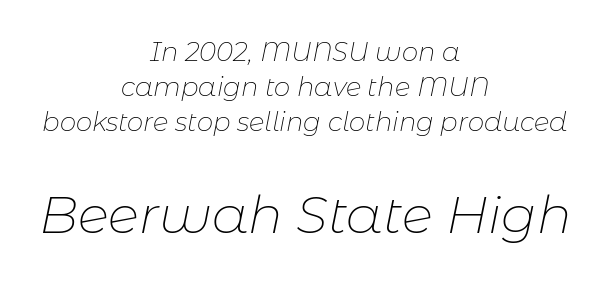
Every character sits at an angle, as italics do. Small over large — that's the arrangement of the two blocks here. Stems and bowls with no extra thickness — not bold. Default kerning and tracking; the words read as compact shapes. Quick note: underline off.
